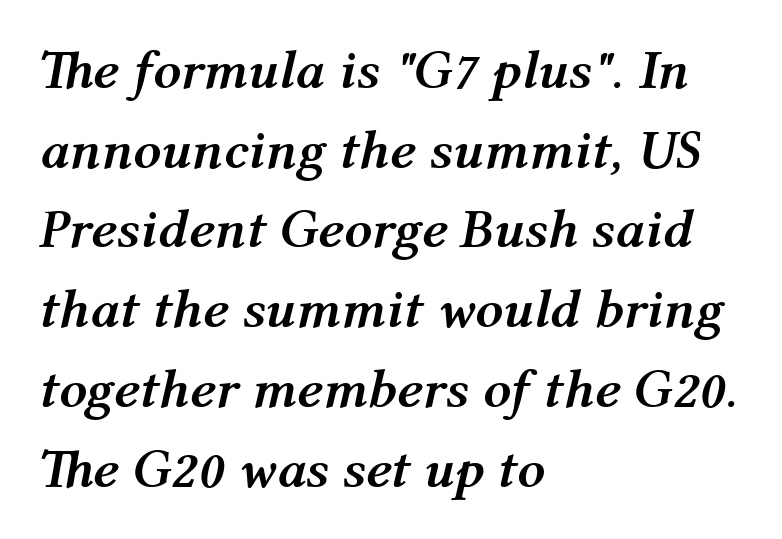
The image shows 55 px semibold type, italic (leaning right); set left-aligned, normal line spacing (1.45x), normal letter spacing, not underlined; medium stroke contrast and a medium x-height.
